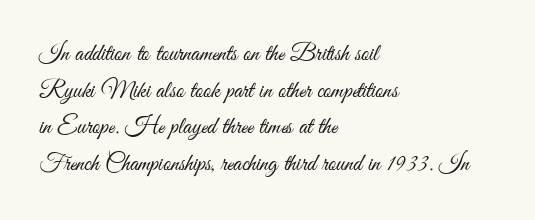
The image shows 24 px text type; set left-aligned, normal line spacing (1.53x), normal letter spacing, not underlined.
